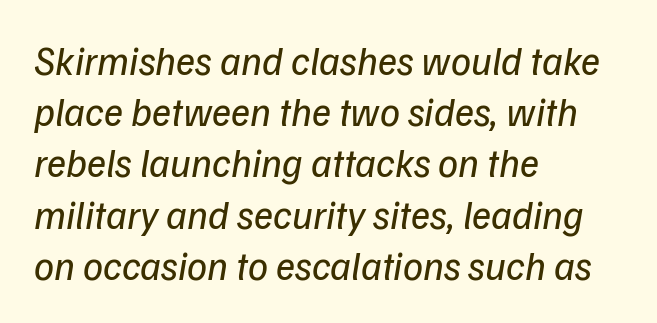
The zone under the glyphs is completely vacant. Layout note: lines flush left. You could not count columns in this text — the font is proportionally spaced. Designer's note — italics engaged.
